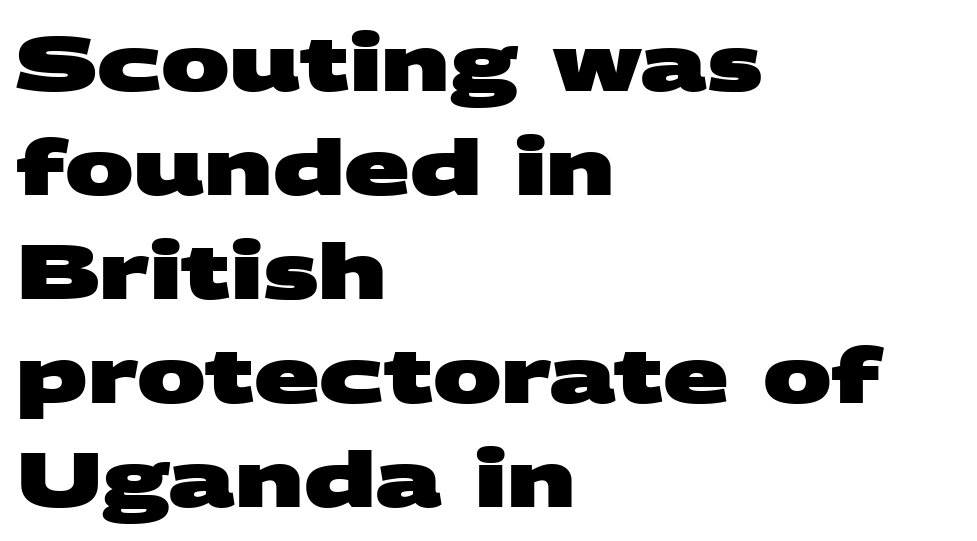
Normally led — the rows are evenly, conventionally spaced. Heavy-handed strokes throughout: this text is bold. Compared with a centered layout, this one pins lines to the left instead. The strip under each line holds only bare page. Here the glyphs are tracked normally, forming tight word shapes. The passage shown is typeset with a sans-serif family.
